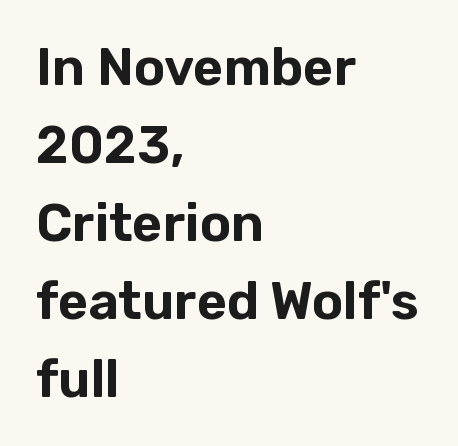
Q: Is the text italic (slanted)? A: No, it is upright.
Q: Is the typeface a serif or a sans-serif typeface? A: Sans-serif.
Q: Is the text underlined? A: No.
Q: How is the paragraph aligned? A: Left-aligned.
Q: Is the spacing between letters normal or unusually wide? A: Normal.
Q: Is the spacing between lines tight, normal or loose? A: Normal.
Q: Width (condensed, normal, or wide)? A: Normal.
Q: Stroke contrast? A: Low.
Q: x-height? A: Medium.
Q: Monospaced? A: No.
